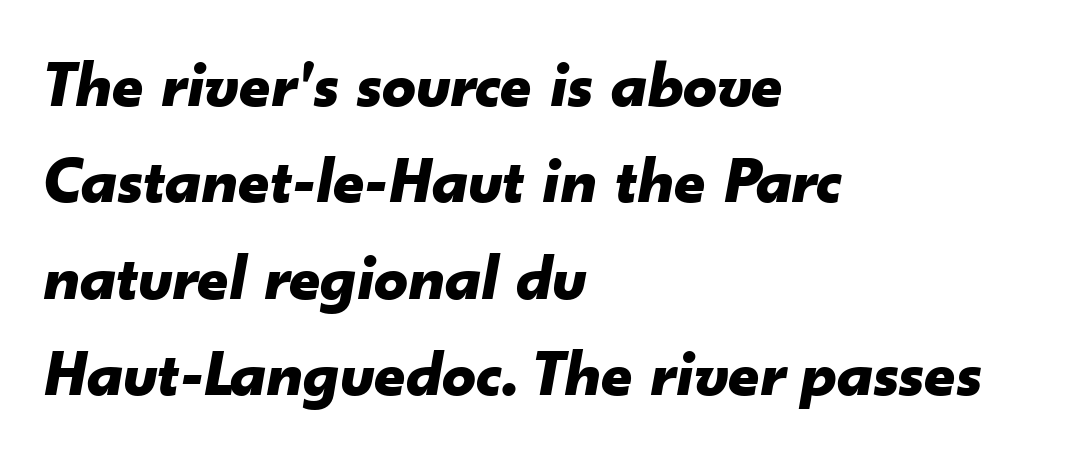
The tracking reads as untouched default to a designer's eye. Check the space under the baseline: it is left empty. You could not count columns in this text — the font is proportionally spaced. These lines sit exactly where default settings would place them.
